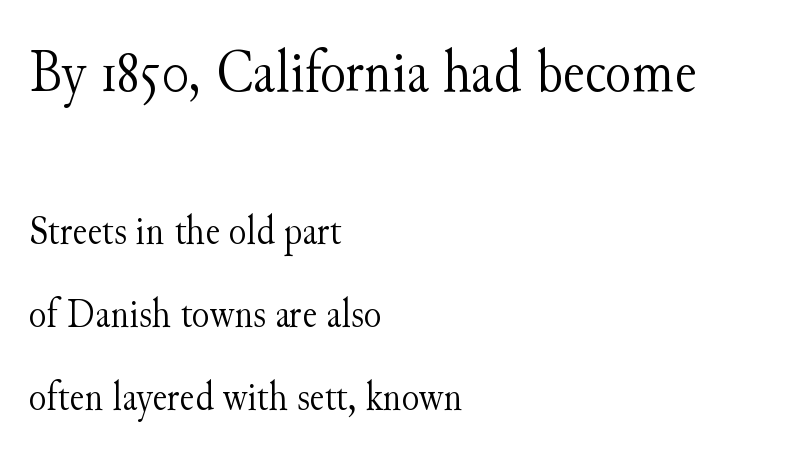
Q: Is the text bold? A: No.
Q: Is the text italic (slanted)? A: No, it is upright.
Q: Is the typeface a serif or a sans-serif typeface? A: Serif.
Q: Is the text underlined? A: No.
Q: How is the paragraph aligned? A: Left-aligned.
Q: Is the spacing between letters normal or unusually wide? A: Normal.
Q: Is the spacing between lines tight, normal or loose? A: Loose.
Q: Which block of text is set in a larger size, the first (top) or the second (bottom)? A: The first (top) one.
Q: Width (condensed, normal, or wide)? A: Normal.
Q: Stroke contrast? A: Medium.
Q: x-height? A: Small.
Q: Monospaced? A: No.
